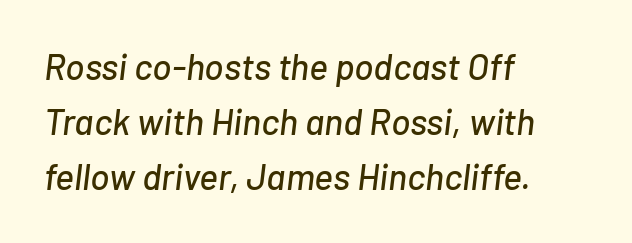
Q: Is the text italic (slanted)? A: Yes, it leans right by about 7 degrees.
Q: Is the text underlined? A: No.
Q: How is the paragraph aligned? A: Left-aligned.
Q: Is the spacing between letters normal or unusually wide? A: Normal.
Q: Is the spacing between lines tight, normal or loose? A: Normal.
Q: Width (condensed, normal, or wide)? A: Normal.
Q: Stroke contrast? A: Low.
Q: x-height? A: Medium.
Q: Monospaced? A: No.
